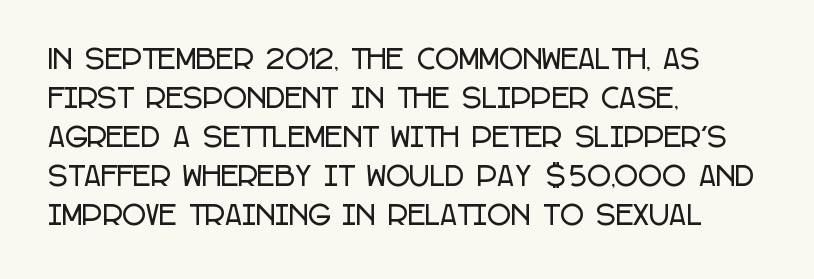
The image shows 26 px text type, upright; set left-aligned, normal line spacing (1.5x), normal letter spacing, not underlined.
